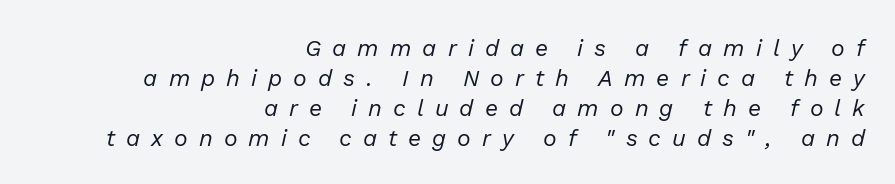
The image shows 23 px text type, italic (leaning right); set right-aligned, normal line spacing (1.3x), unusually wide letter spacing (+0.48 em), not underlined.
